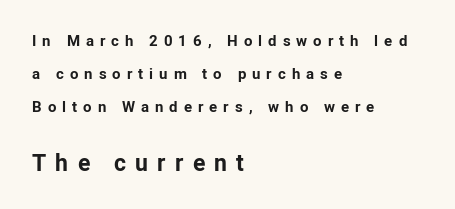
The image shows 23 px bold type, upright; set left-aligned, loose line spacing (2.19x), unusually wide letter spacing (+0.4 em), not underlined; the second (bottom) block is 1.53x larger.
